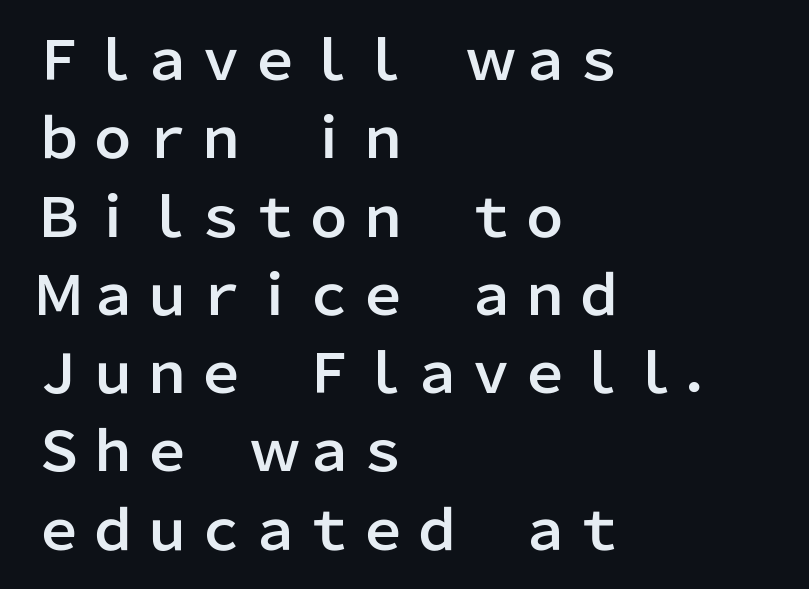
Q: Is the text italic (slanted)? A: No, it is upright.
Q: Is the typeface a serif or a sans-serif typeface? A: Sans-serif.
Q: Is the text underlined? A: No.
Q: How is the paragraph aligned? A: Left-aligned.
Q: Is the spacing between letters normal or unusually wide? A: Normal.
Q: Is the spacing between lines tight, normal or loose? A: Normal.
Q: Width (condensed, normal, or wide)? A: Normal.
Q: Stroke contrast? A: Low.
Q: x-height? A: Medium.
Q: Monospaced? A: No.
